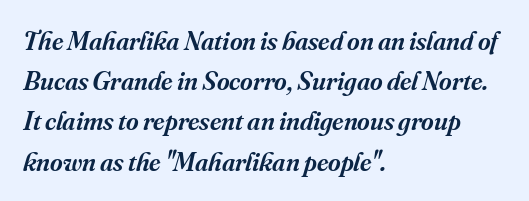
Unmarked baselines from the first word to the last. Semibold letterforms, between regular and bold. Caption: standard tracking, unaltered. Successive baselines arrive at the customary interval. Would a proofreader flag this as italicized? Yes.
